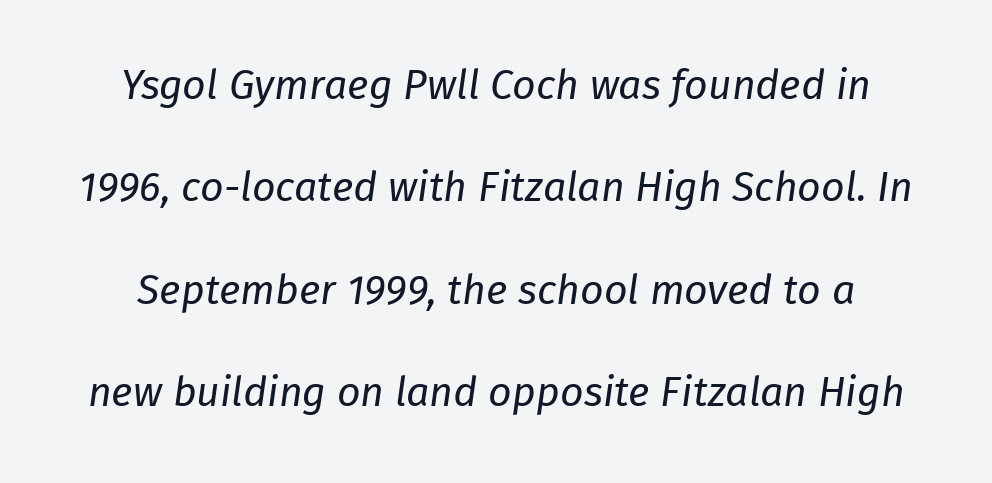
The image shows 41 px regular-weight type, italic (leaning right); set loose line spacing (2.5x), normal letter spacing, not underlined; low stroke contrast and a medium x-height.
